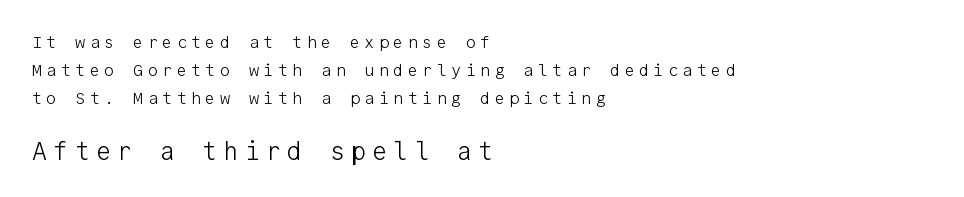
The image shows 25 px text type, upright; set left-aligned, normal line spacing (1.66x), unusually wide letter spacing (+0.25 em), not underlined; the second (bottom) block is 1.47x larger.
